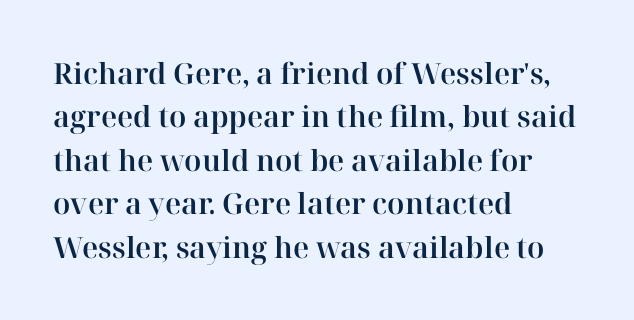
{"serif": "yes", "italic": "no", "width": "normal", "stroke_contrast": "high", "x_height": "medium", "monospaced": "no", "underline": "no", "align": "left", "line_spacing": "normal", "line_spacing_ratio": 1.5, "letter_spacing": "normal", "letter_spacing_em": 0.0, "glyph_px": 29}
